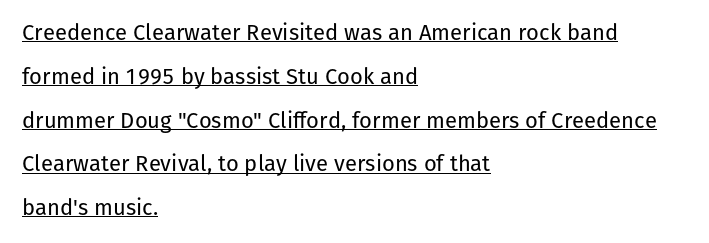
The image shows 22 px text type, upright; set left-aligned, loose line spacing (1.99x), normal letter spacing, underlined.
